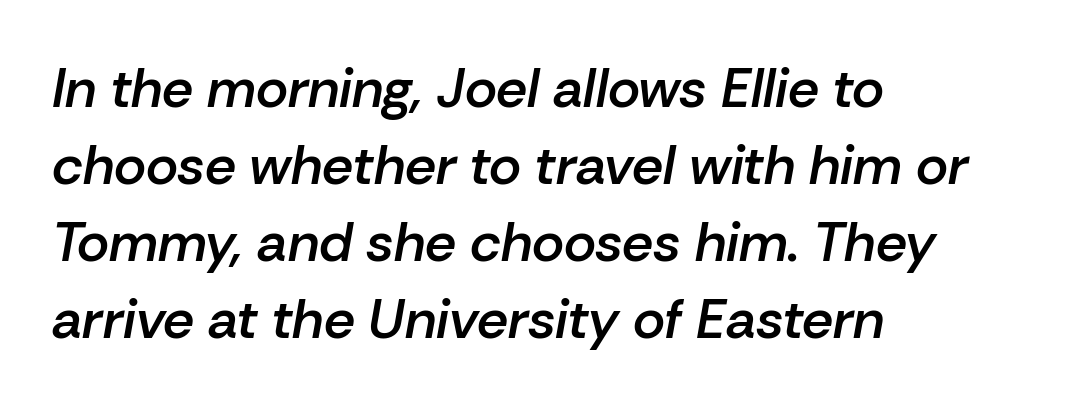
The image shows 55 px semibold type, italic (leaning right); set left-aligned, normal line spacing (1.4x), normal letter spacing, not underlined; low stroke contrast and a medium x-height.
